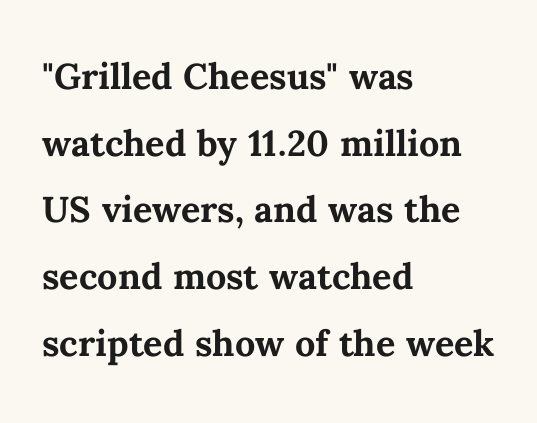
The image shows 48 px semibold type, upright; set left-aligned, normal line spacing (1.39x), normal letter spacing, not underlined; medium stroke contrast and a medium x-height.
